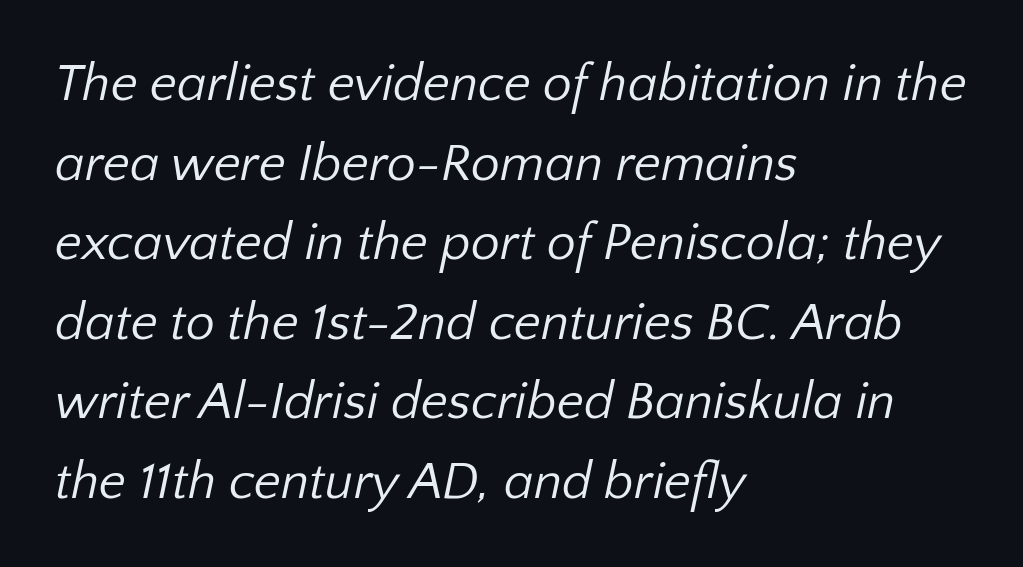
{"serif": "no", "bold": "no", "weight": "regular", "width": "normal", "stroke_contrast": "low", "x_height": "medium", "monospaced": "no", "underline": "no", "align": "left", "line_spacing": "normal", "line_spacing_ratio": 1.53, "letter_spacing": "normal", "letter_spacing_em": 0.0, "glyph_px": 52}
